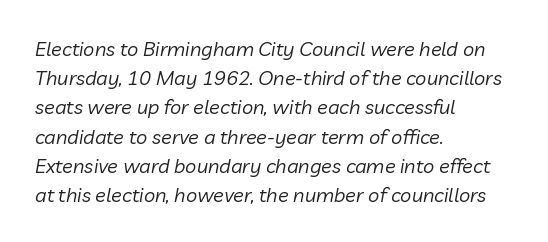
{"italic": "yes", "lean": "right", "slant_degrees": 10, "bold": "no", "underline": "no", "align": "left", "line_spacing": "normal", "line_spacing_ratio": 1.46, "letter_spacing": "normal", "letter_spacing_em": 0.0, "glyph_px": 20}
